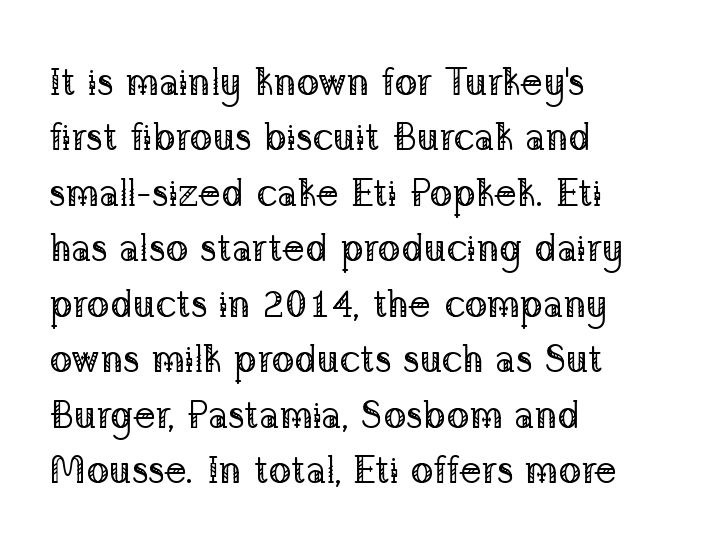
The image shows 38 px regular-weight serif type, upright; set left-aligned, normal line spacing (1.46x), normal letter spacing, not underlined; low stroke contrast and a medium x-height.
